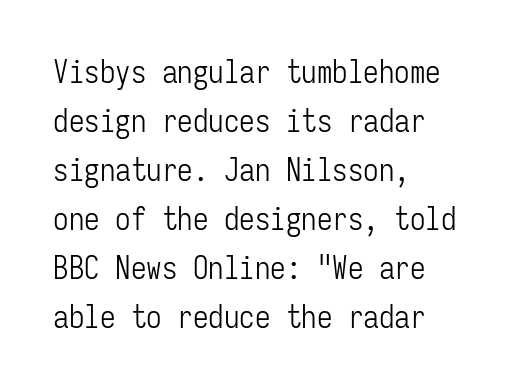
{"serif": "no", "italic": "no", "bold": "no", "weight": "light", "width": "condensed", "stroke_contrast": "low", "x_height": "medium", "monospaced": "yes", "underline": "no", "align": "left", "line_spacing": "normal", "line_spacing_ratio": 1.58, "letter_spacing": "normal", "letter_spacing_em": 0.0, "glyph_px": 31}
